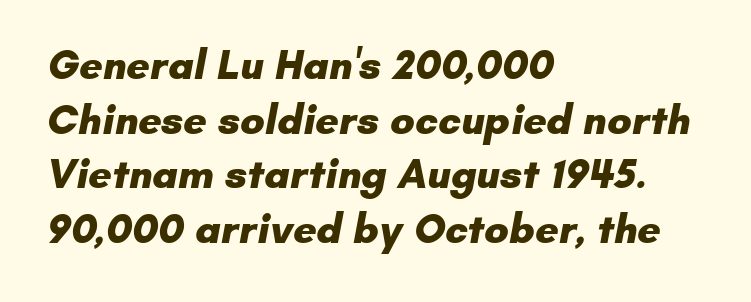
The image shows 41 px heavy sans-serif type; set left-aligned, normal line spacing (1.33x), normal letter spacing, not underlined; low stroke contrast and a small x-height.
